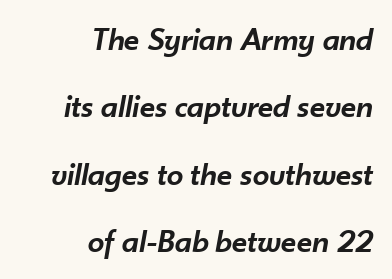
Q: Is the text bold? A: Semi-bold.
Q: Is the text italic (slanted)? A: Yes, it leans right by about 10 degrees.
Q: Is the text underlined? A: No.
Q: How is the paragraph aligned? A: Right-aligned.
Q: Is the spacing between letters normal or unusually wide? A: Normal.
Q: Is the spacing between lines tight, normal or loose? A: Loose.
Q: Width (condensed, normal, or wide)? A: Normal.
Q: Stroke contrast? A: Low.
Q: x-height? A: Small.
Q: Monospaced? A: No.
